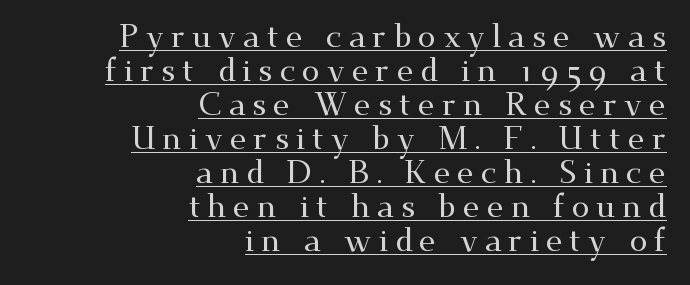
{"serif": "yes", "italic": "no", "width": "wide", "stroke_contrast": "medium", "x_height": "small", "monospaced": "no", "underline": "yes", "align": "right", "line_spacing": "tight", "line_spacing_ratio": 1.06, "letter_spacing": "wide", "letter_spacing_em": 0.21, "glyph_px": 32}
